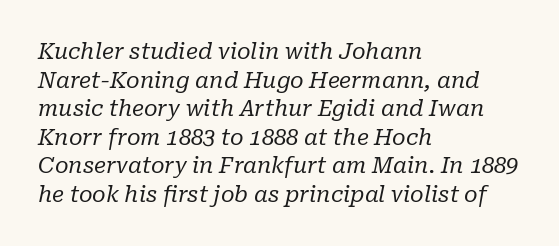
{"italic": "yes", "lean": "right", "slant_degrees": 10, "bold": "no", "underline": "no", "align": "left", "line_spacing": "normal", "line_spacing_ratio": 1.3, "letter_spacing": "normal", "letter_spacing_em": 0.0, "glyph_px": 22}
